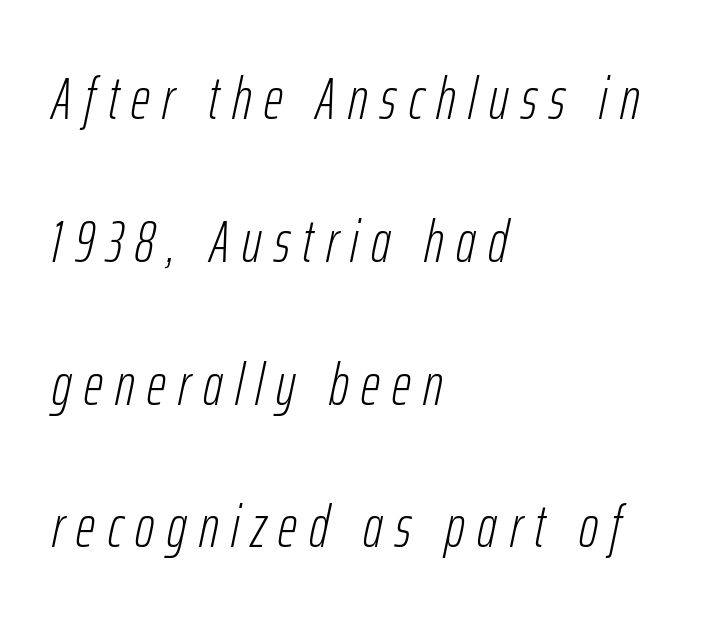
The image shows 59 px light, condensed type, italic (leaning right); set left-aligned, loose line spacing (2.42x), unusually wide letter spacing (+0.21 em), not underlined; low stroke contrast and a medium x-height.
